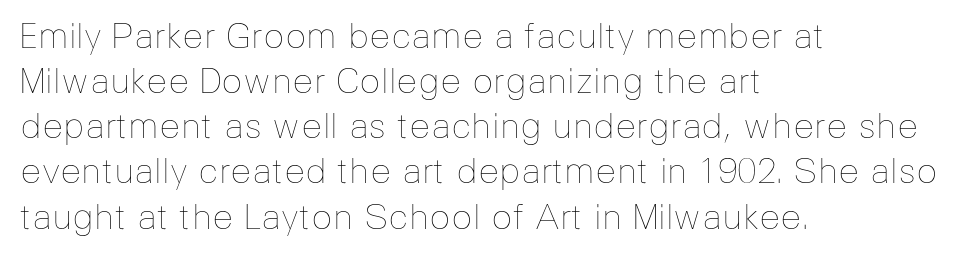
Q: Is the text bold? A: No.
Q: Is the text italic (slanted)? A: No, it is upright.
Q: Is the text underlined? A: No.
Q: How is the paragraph aligned? A: Left-aligned.
Q: Is the spacing between letters normal or unusually wide? A: Normal.
Q: Is the spacing between lines tight, normal or loose? A: Normal.
Q: Width (condensed, normal, or wide)? A: Normal.
Q: Stroke contrast? A: Low.
Q: x-height? A: Medium.
Q: Monospaced? A: No.
